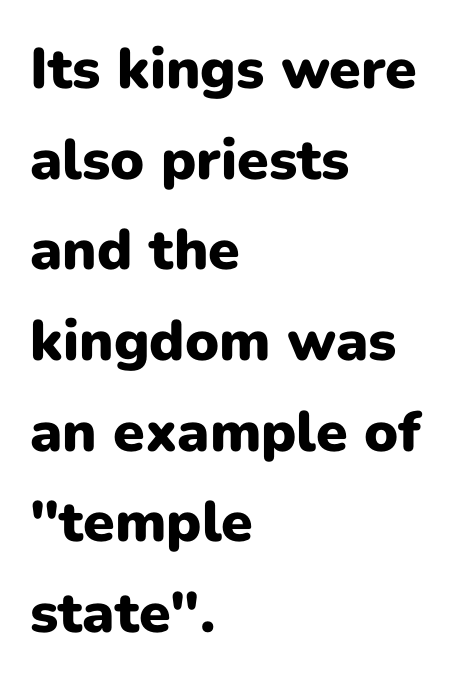
Q: Is the text bold? A: Yes.
Q: Is the text italic (slanted)? A: No, it is upright.
Q: Is the typeface a serif or a sans-serif typeface? A: Sans-serif.
Q: Is the text underlined? A: No.
Q: How is the paragraph aligned? A: Left-aligned.
Q: Is the spacing between letters normal or unusually wide? A: Normal.
Q: Is the spacing between lines tight, normal or loose? A: Normal.
Q: Width (condensed, normal, or wide)? A: Normal.
Q: Stroke contrast? A: Low.
Q: x-height? A: Medium.
Q: Monospaced? A: No.
